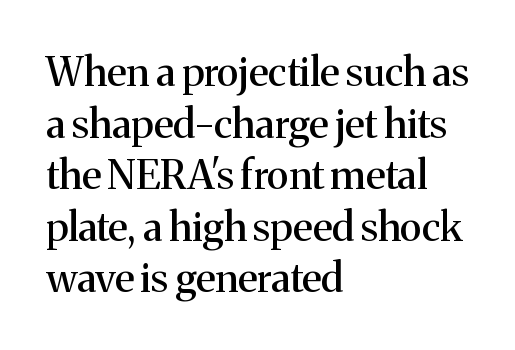
{"serif": "yes", "italic": "no", "width": "normal", "stroke_contrast": "medium", "x_height": "medium", "monospaced": "no", "underline": "no", "align": "left", "line_spacing": "normal", "line_spacing_ratio": 1.29, "letter_spacing": "normal", "letter_spacing_em": 0.0, "glyph_px": 40}
